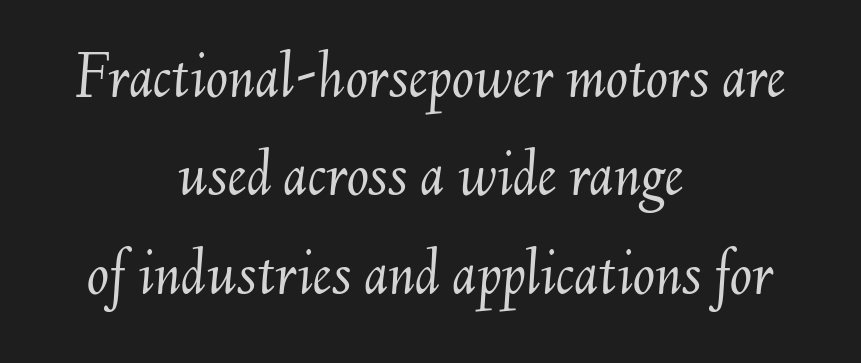
The rows are spaced the way most documents space them. Proportional: the letters do not fall into vertical columns. The string is rendered with underlining switched off. Does the copy run flush right? No — it is centered line by line. Quick note: italic.
